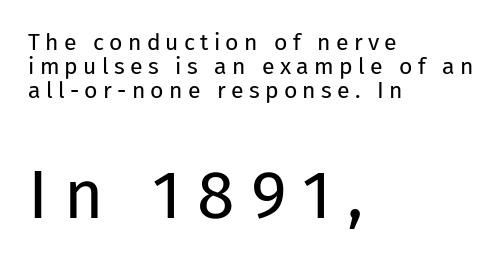
All the whitespace from short lines collects on the right. Type size steps up from the first block to the second. Are there feet on the stems? There aren't — it's a sans. The face looks like a standard text weight, possibly lighter. The face used here is proportionally spaced, like ordinary book or web type.
